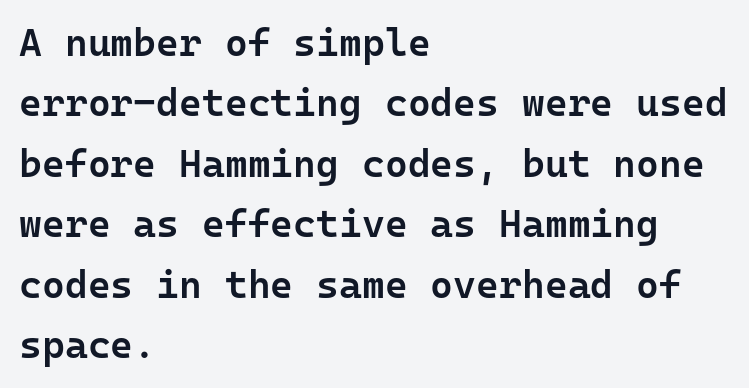
The image shows 39 px semibold sans-serif type, upright, monospaced; set left-aligned, normal line spacing (1.55x), normal letter spacing, not underlined; low stroke contrast and a medium x-height.
